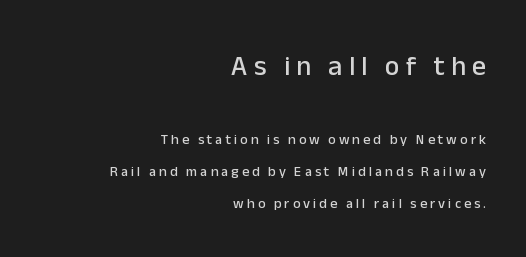
Serif or sans? Sans — the stroke terminals are bare. The composition opens big and finishes small. Does the copy run flush right? Yes — the right margin is perfectly even. Any mark beneath the type? The region is blank.
